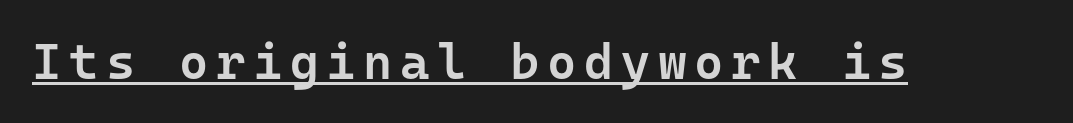
Unlike italic type, these characters show no tilt at all. The rendering uses typewriter-style spacing with identical character cells. This is sans-serif lettering, the kind often seen on screens and signage. Heft: intermediate — a semibold.
